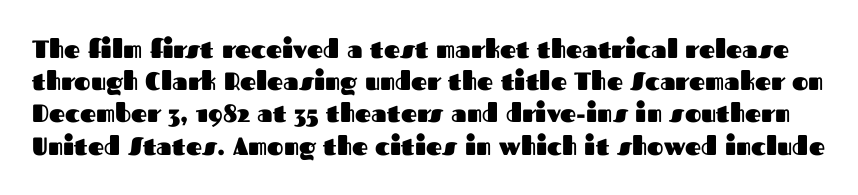
Q: Is the text bold? A: Yes.
Q: Is the text italic (slanted)? A: No, it is upright.
Q: Is the text underlined? A: No.
Q: Is the spacing between letters normal or unusually wide? A: Normal.
Q: Is the spacing between lines tight, normal or loose? A: Normal.
